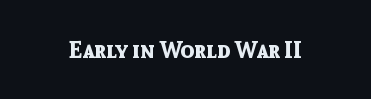
Q: Is the text bold? A: Yes.
Q: Is the text italic (slanted)? A: No, it is upright.
Q: Is the text underlined? A: No.
Q: Is the spacing between letters normal or unusually wide? A: Normal.
